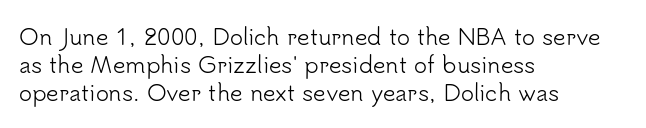
The image shows 22 px text type, upright; set left-aligned, normal line spacing (1.28x), normal letter spacing, not underlined.
